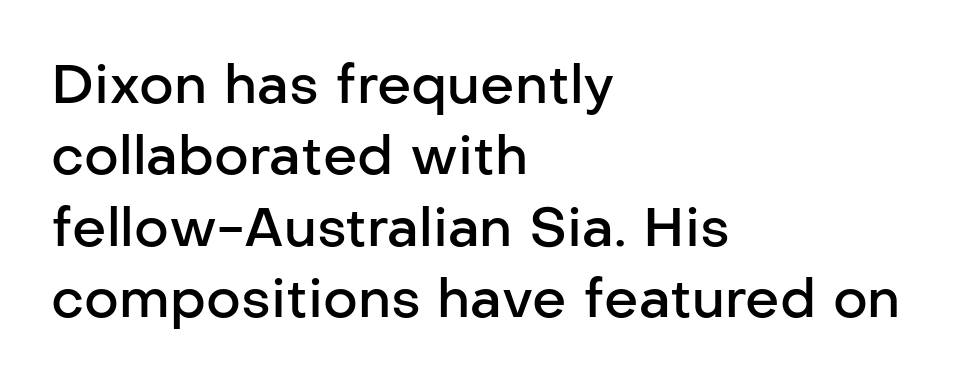
Here the glyphs are tracked normally, forming tight word shapes. This sample has the flowing, uneven cadence of proportional lettering. The face used here is a semibold: visibly heavier than regular, lighter than bold. A normal amount of white space separates one row of letters from the next.
